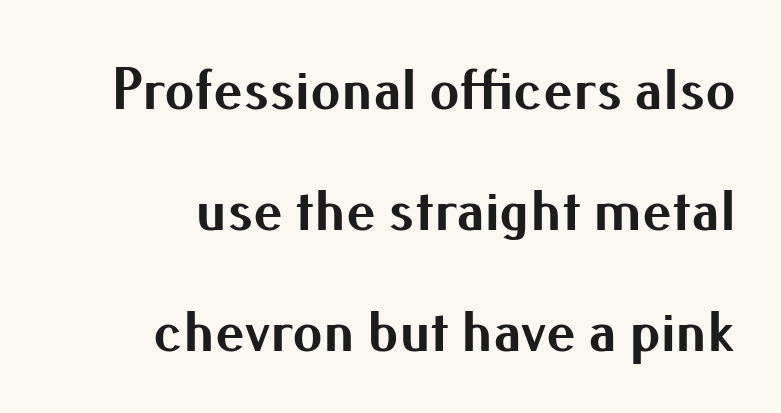
The image shows 60 px bold sans-serif type, upright; set right-aligned, loose line spacing (2.02x), normal letter spacing, not underlined; medium stroke contrast and a small x-height.
